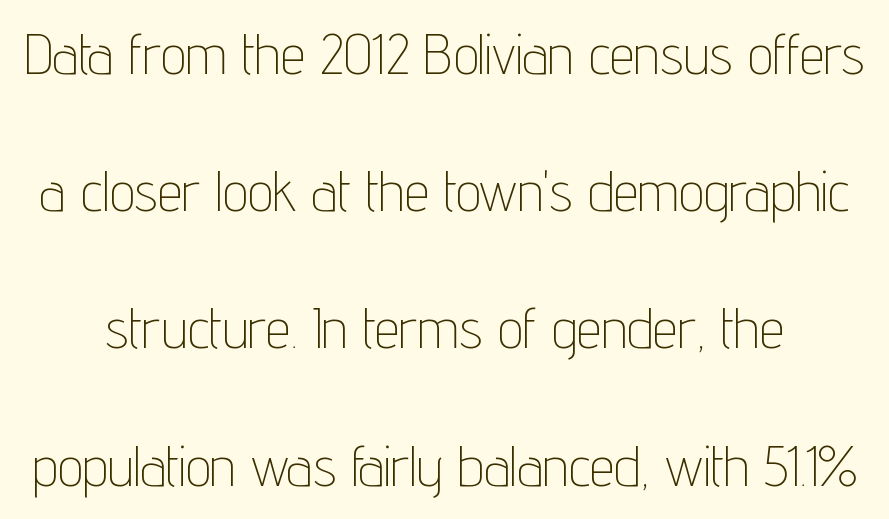
Q: Is the text bold? A: No.
Q: Is the text italic (slanted)? A: No, it is upright.
Q: Is the typeface a serif or a sans-serif typeface? A: Sans-serif.
Q: Is the text underlined? A: No.
Q: Is the spacing between letters normal or unusually wide? A: Normal.
Q: Is the spacing between lines tight, normal or loose? A: Loose.
Q: Width (condensed, normal, or wide)? A: Condensed.
Q: Stroke contrast? A: Low.
Q: x-height? A: Medium.
Q: Monospaced? A: No.
